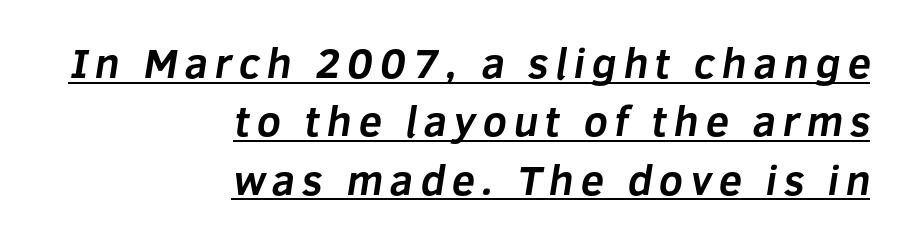
The font is running at its bold setting. Rows of type keep a routine distance in the vertical direction. Horizontal alignment here is rightward, an uncommon choice for prose. Regarding serifs, this sample does without them. Each letter keeps its own natural width here, so spacing adapts to shape.
